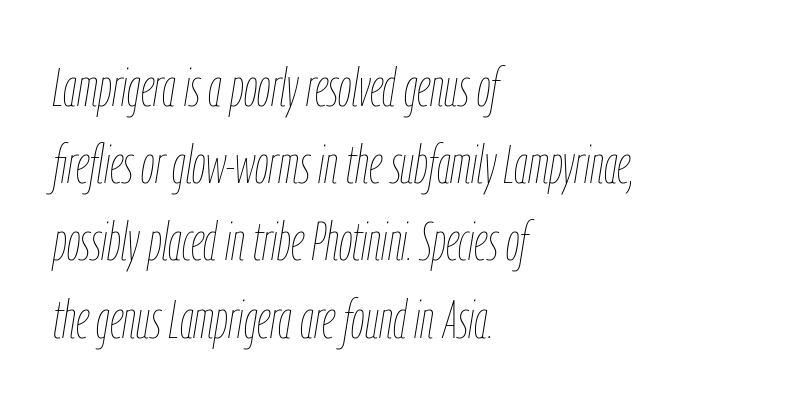
The image shows 54 px thin, condensed type, italic (leaning right); set left-aligned, normal line spacing (1.43x), normal letter spacing, not underlined; low stroke contrast and a medium x-height.
